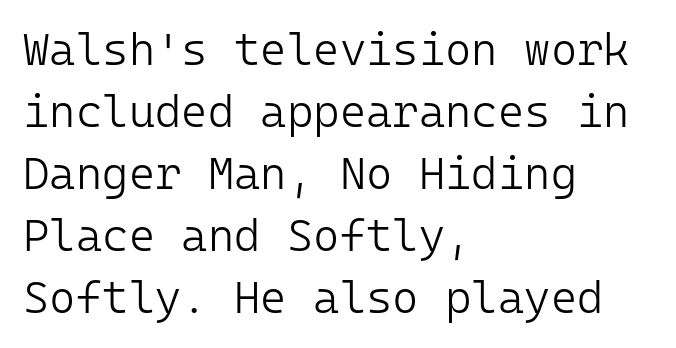
Q: Is the text bold? A: No.
Q: Is the text italic (slanted)? A: No, it is upright.
Q: Is the typeface a serif or a sans-serif typeface? A: Sans-serif.
Q: Is the text underlined? A: No.
Q: How is the paragraph aligned? A: Left-aligned.
Q: Is the spacing between letters normal or unusually wide? A: Normal.
Q: Is the spacing between lines tight, normal or loose? A: Normal.
Q: Width (condensed, normal, or wide)? A: Normal.
Q: Stroke contrast? A: Low.
Q: x-height? A: Medium.
Q: Monospaced? A: Yes.
